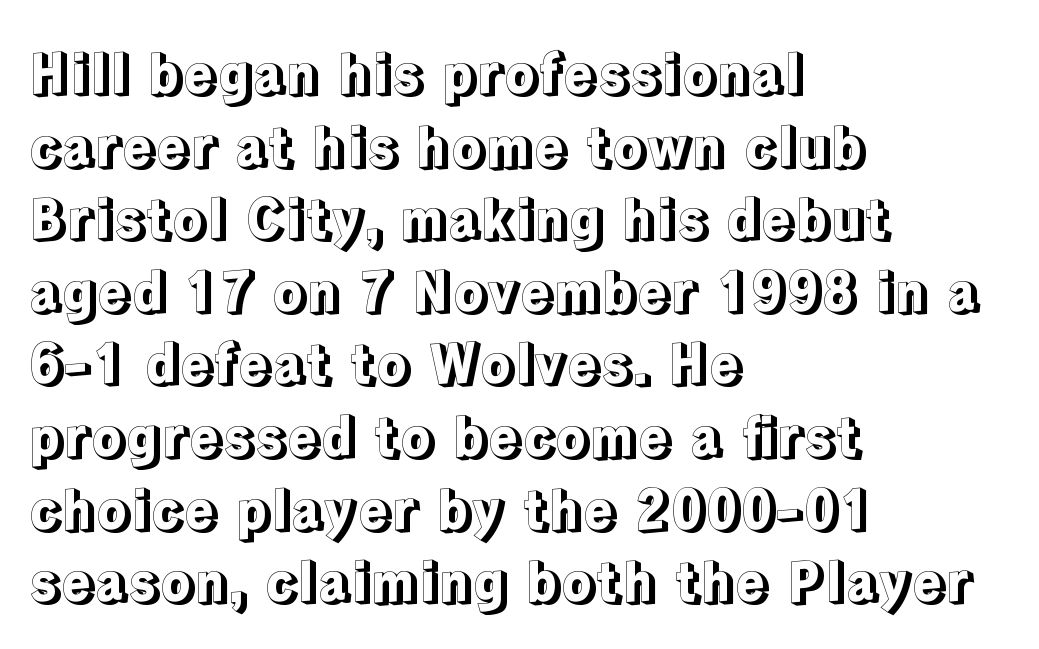
Q: Is the text italic (slanted)? A: No, it is upright.
Q: Is the text underlined? A: No.
Q: How is the paragraph aligned? A: Left-aligned.
Q: Is the spacing between letters normal or unusually wide? A: Normal.
Q: Is the spacing between lines tight, normal or loose? A: Normal.
Q: Width (condensed, normal, or wide)? A: Normal.
Q: x-height? A: Medium.
Q: Monospaced? A: No.
